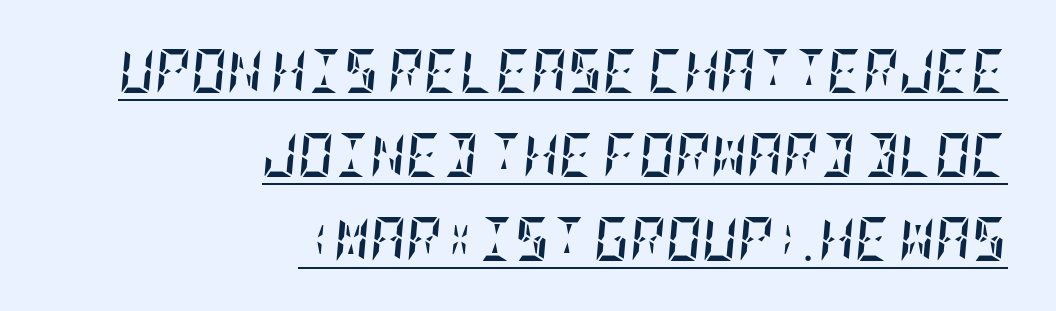
Notice how the stems are inclined rather than vertical — that's the hallmark of italics. In terms of letterspacing, this is plain default setting. Casual observation: everything's shoved over to the right. Strokes here are thick enough to call this a true bold. This sample carries an underscore along the baseline area. Vertical spacing — loose.
